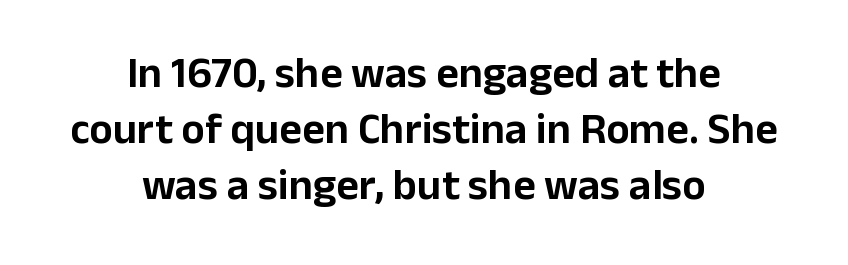
If you folded the block vertically in half, each line would mirror itself in length. The passage shown stacks its lines at a standard gap. Rule under the text: the space is simply empty. This sample uses a sans-serif face. Quick note: not italic, upright.
